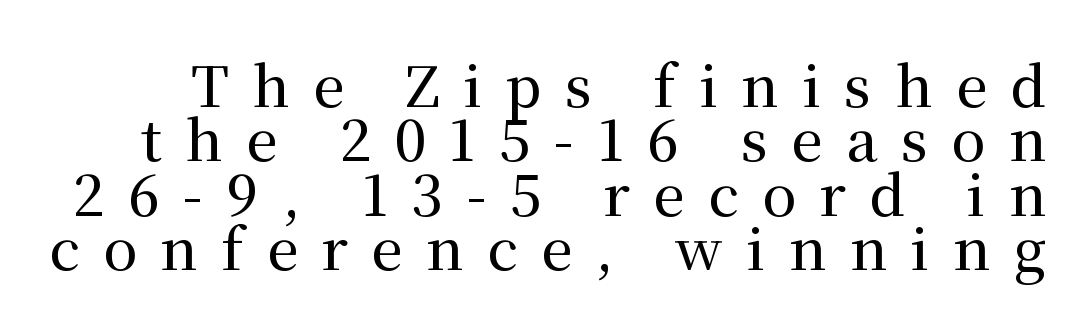
The specimen reads as upright at a glance. Small tapered or slab feet sit at the stroke ends, so this counts as serif. Caption: expanded tracking, letters set apart. Compared with typical paragraphs, the rows here are closer together. The face used here is proportionally spaced, like ordinary book or web type. Underline: absent.
